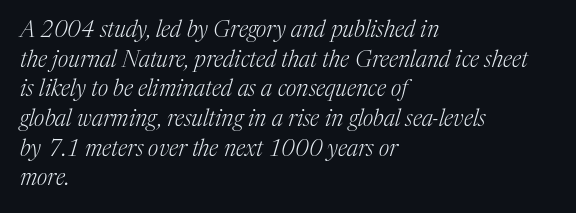
Q: Is the text bold? A: No.
Q: Is the text italic (slanted)? A: Yes, it leans right by about 17 degrees.
Q: Is the text underlined? A: No.
Q: How is the paragraph aligned? A: Left-aligned.
Q: Is the spacing between letters normal or unusually wide? A: Normal.
Q: Is the spacing between lines tight, normal or loose? A: Normal.
